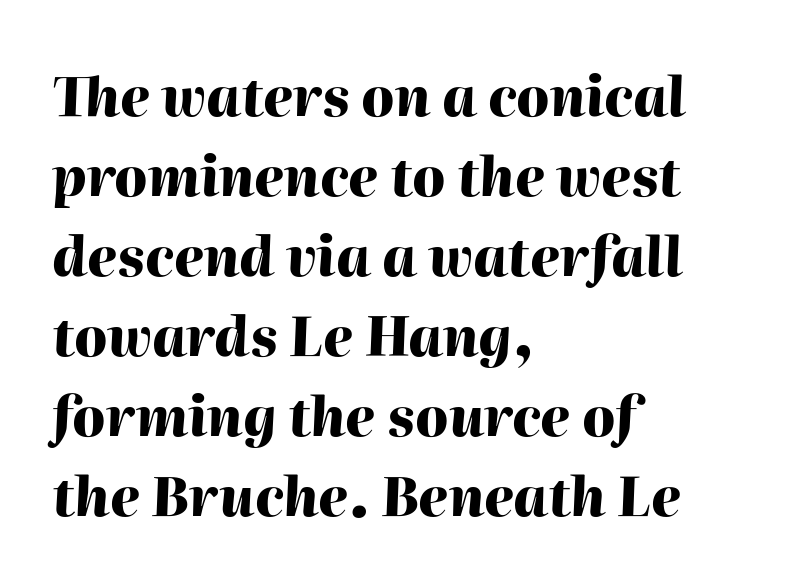
{"italic": "yes", "lean": "right", "slant_degrees": 2, "bold": "yes", "weight": "heavy", "width": "normal", "stroke_contrast": "high", "x_height": "medium", "monospaced": "no", "underline": "no", "align": "left", "line_spacing": "normal", "line_spacing_ratio": 1.48, "letter_spacing": "normal", "letter_spacing_em": 0.0, "glyph_px": 54}
